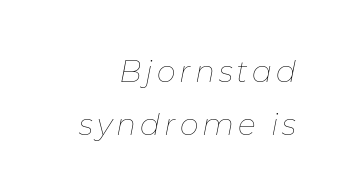
The image shows 30 px thin type, italic (leaning right); set right-aligned, line spacing 1.78x, not underlined; low stroke contrast and a medium x-height.
